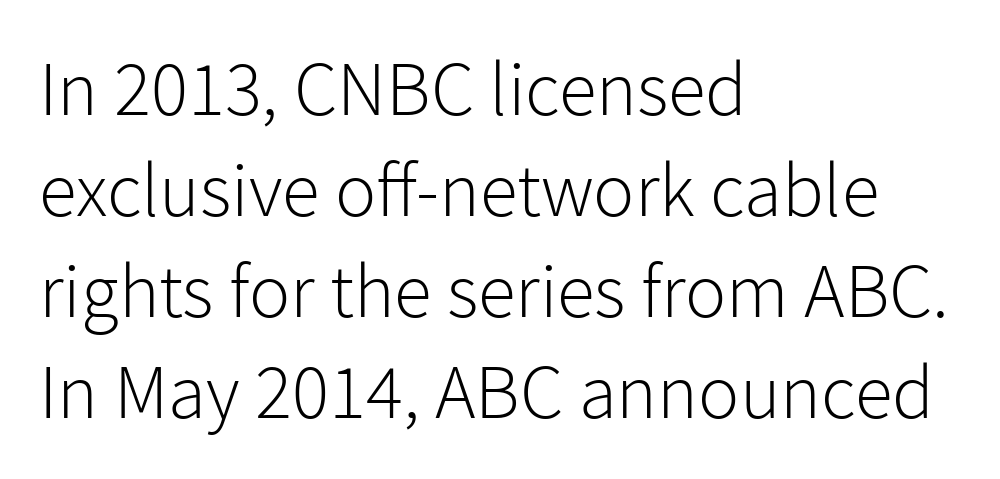
Whoever set this chose a conventional vertical rhythm. Which margin do the lines hug? The left one — the right edge is uneven. These lines were composed using upright roman letters. Just letters on the line, the space beneath them empty.
